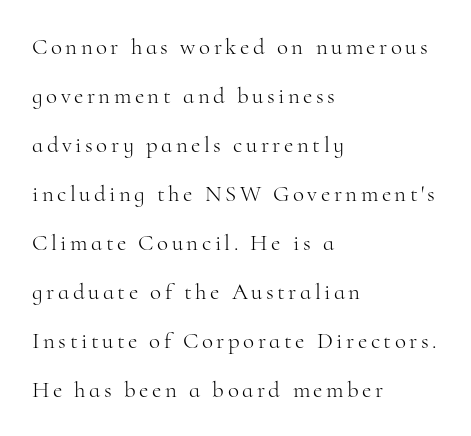
Q: Is the text bold? A: No.
Q: Is the text italic (slanted)? A: No, it is upright.
Q: Is the text underlined? A: No.
Q: How is the paragraph aligned? A: Left-aligned.
Q: Is the spacing between lines tight, normal or loose? A: Loose.
